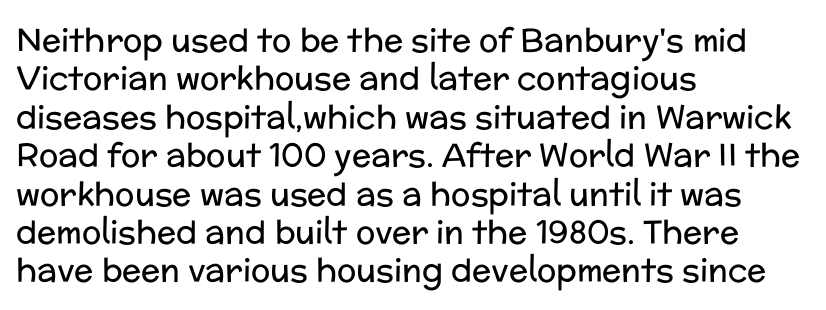
The image shows 32 px regular-weight sans-serif type, upright; set left-aligned, line spacing 1.2x, normal letter spacing, not underlined; low stroke contrast and a medium x-height.
